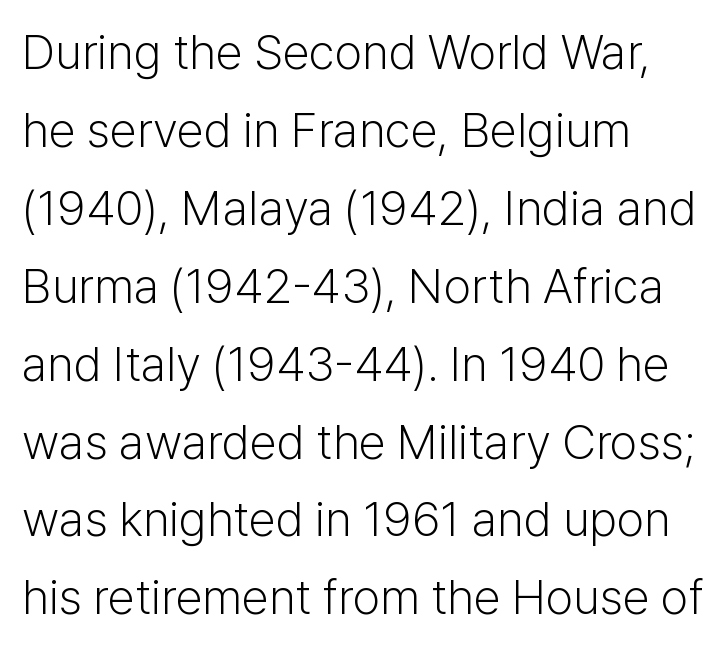
Letterform terminals end flat and unadorned throughout the passage. The setting favours the left margin, as ordinary paragraphs usually do. Nope, not italic — everything's standing straight. Varying glyph widths throughout — classic text-font behaviour. These lines keep a tight, regular rhythm from letter to letter. Vertical stems look standard width or narrower in stroke.
